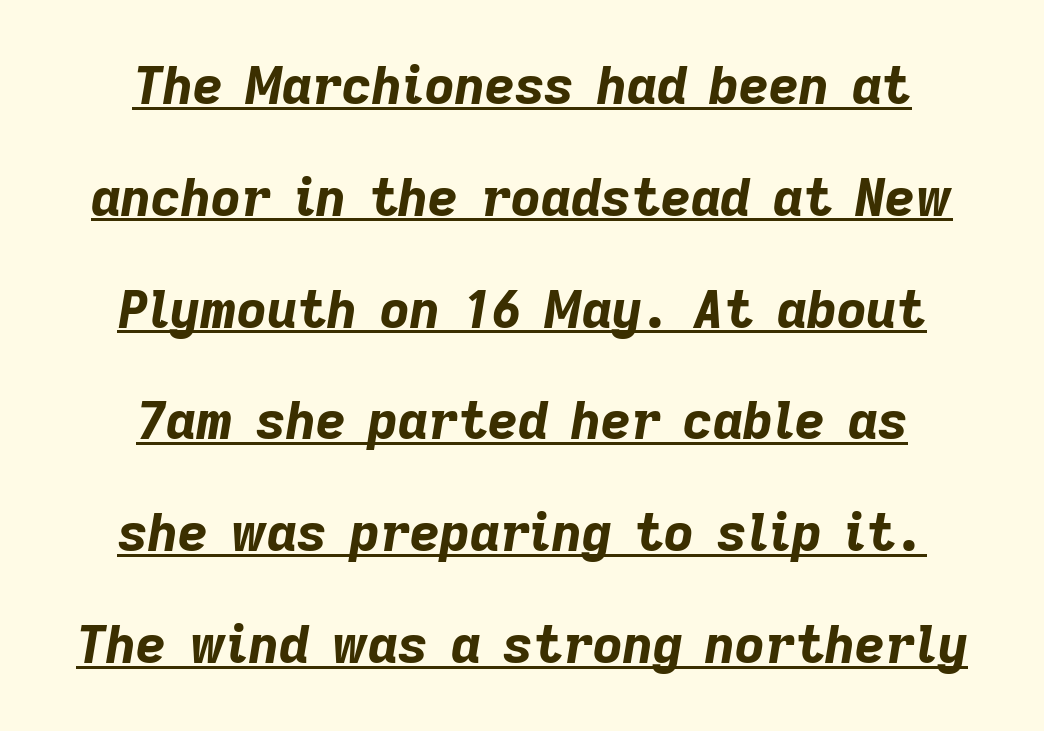
The image shows 52 px bold type, italic (leaning right); set centered, loose line spacing (2.15x), normal letter spacing, underlined; low stroke contrast and a medium x-height.
